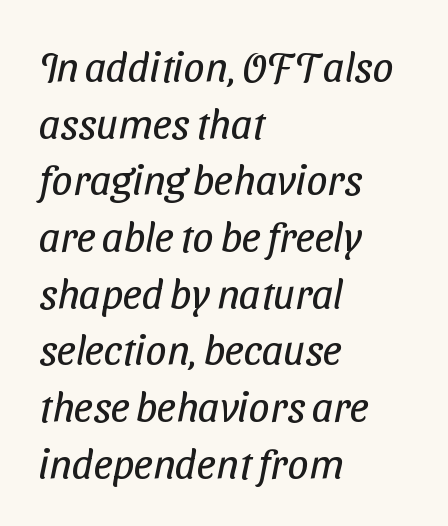
Q: Is the text bold? A: No.
Q: Is the typeface a serif or a sans-serif typeface? A: Sans-serif.
Q: Is the text underlined? A: No.
Q: How is the paragraph aligned? A: Left-aligned.
Q: Is the spacing between letters normal or unusually wide? A: Normal.
Q: Is the spacing between lines tight, normal or loose? A: Normal.
Q: Width (condensed, normal, or wide)? A: Condensed.
Q: Stroke contrast? A: Low.
Q: x-height? A: Medium.
Q: Monospaced? A: No.
